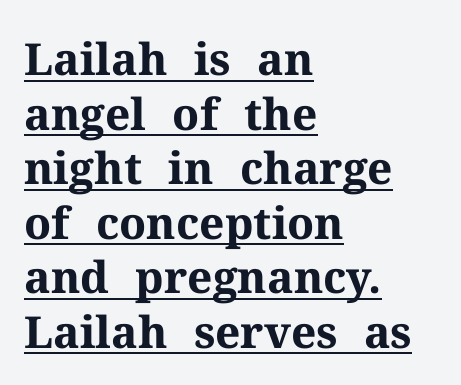
Q: Is the text bold? A: Yes.
Q: Is the text italic (slanted)? A: No, it is upright.
Q: Is the typeface a serif or a sans-serif typeface? A: Serif.
Q: Is the text underlined? A: Yes.
Q: How is the paragraph aligned? A: Left-aligned.
Q: Is the spacing between letters normal or unusually wide? A: Normal.
Q: Width (condensed, normal, or wide)? A: Normal.
Q: Stroke contrast? A: Medium.
Q: x-height? A: Medium.
Q: Monospaced? A: No.
